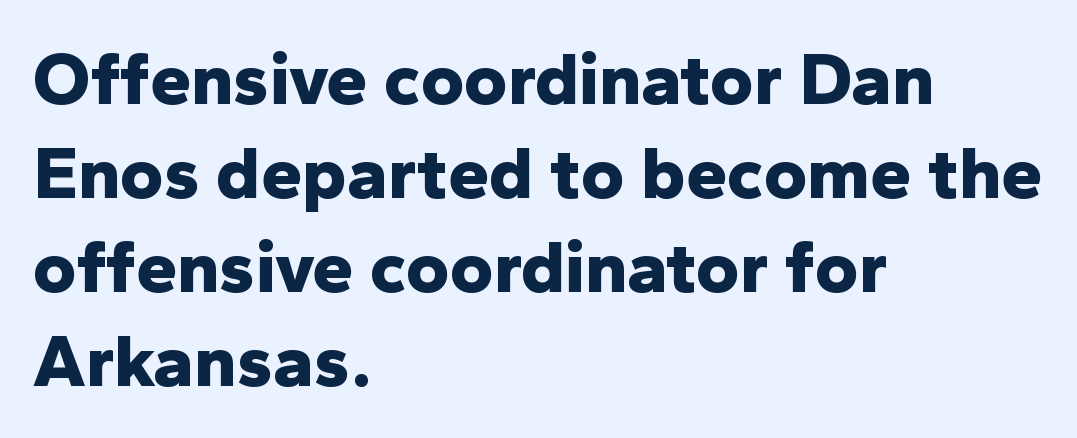
{"serif": "no", "italic": "no", "bold": "yes", "weight": "bold", "width": "normal", "stroke_contrast": "low", "x_height": "medium", "monospaced": "no", "underline": "no", "align": "left", "line_spacing": "normal", "line_spacing_ratio": 1.27, "letter_spacing": "normal", "letter_spacing_em": 0.0, "glyph_px": 74}
